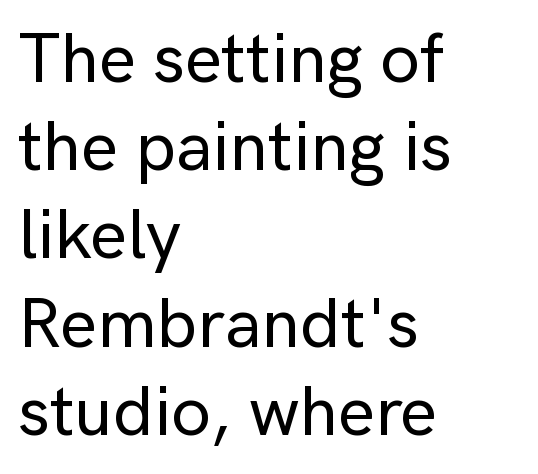
The image shows 70 px sans-serif type, upright; set left-aligned, normal line spacing (1.26x), normal letter spacing, not underlined; low stroke contrast and a medium x-height.
